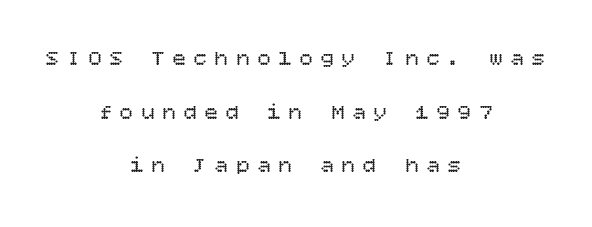
{"italic": "no", "bold": "no", "underline": "no", "align": "center", "line_spacing": "loose", "line_spacing_ratio": 2.44, "letter_spacing": "wide", "letter_spacing_em": 0.36, "glyph_px": 22}
